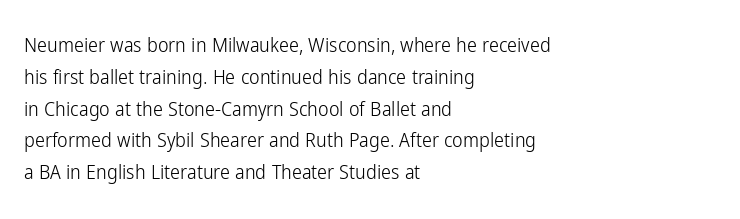
Q: Is the text bold? A: No.
Q: Is the text italic (slanted)? A: No, it is upright.
Q: Is the text underlined? A: No.
Q: How is the paragraph aligned? A: Left-aligned.
Q: Is the spacing between letters normal or unusually wide? A: Normal.
Q: Is the spacing between lines tight, normal or loose? A: Normal.
